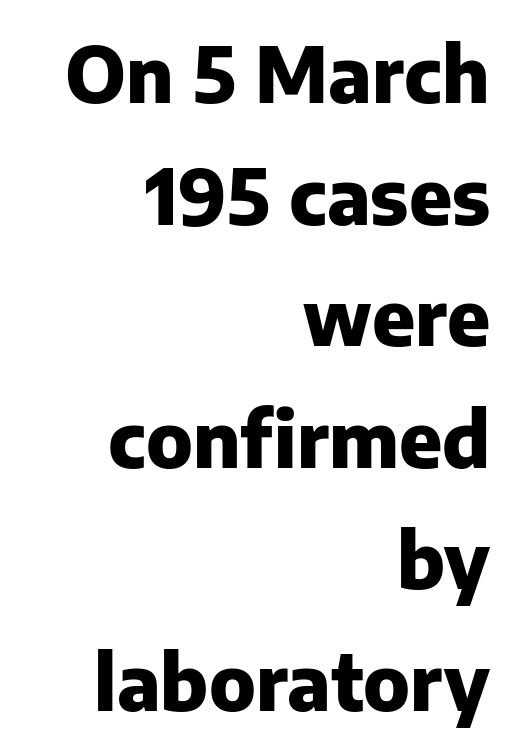
The image shows 76 px heavy sans-serif type, upright; set right-aligned, normal line spacing (1.6x), normal letter spacing, not underlined; low stroke contrast and a medium x-height.
